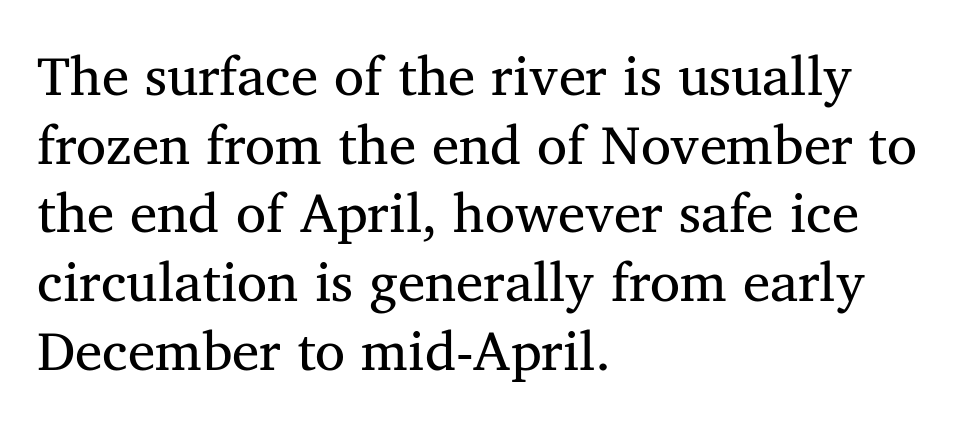
Observe the serifs anchoring each vertical stroke in this sample. Proportional: the letters do not fall into vertical columns. The text block is weighted toward the left margin, trailing off unevenly rightward. Is the type heavy? It reads as light-to-regular instead. Vertical strokes here are truly vertical. What stands out about the letter spacing? Nothing — it is the standard amount.
